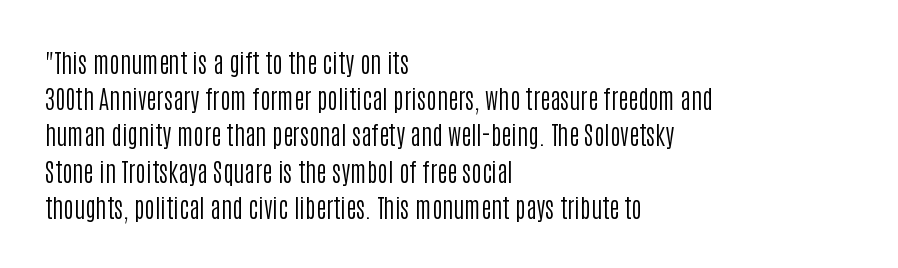
The cut favours lightness, reaching ordinary text weight at its darkest. Left-aligned paragraph, ragged on the right. There is no visible air inserted between adjacent glyphs. Has an underline been added? It has not. Upright lettering throughout. Leading matches the norm, producing a regular column.
